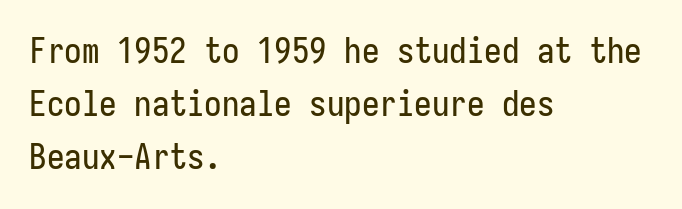
The image shows 35 px condensed sans-serif type, upright; set left-aligned, normal line spacing (1.52x), normal letter spacing, not underlined; low stroke contrast and a medium x-height.
